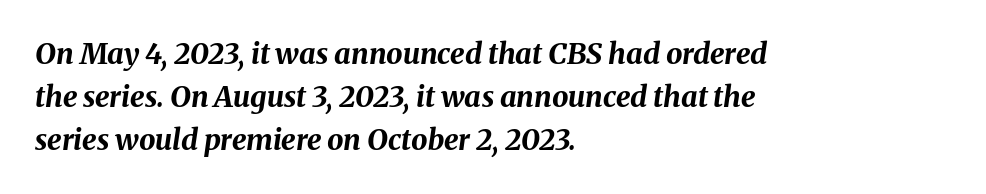
Q: Is the text bold? A: Yes.
Q: Is the text italic (slanted)? A: Yes, it leans right by about 8 degrees.
Q: Is the text underlined? A: No.
Q: How is the paragraph aligned? A: Left-aligned.
Q: Is the spacing between letters normal or unusually wide? A: Normal.
Q: Is the spacing between lines tight, normal or loose? A: Normal.
Q: Width (condensed, normal, or wide)? A: Normal.
Q: Stroke contrast? A: Medium.
Q: x-height? A: Medium.
Q: Monospaced? A: No.
